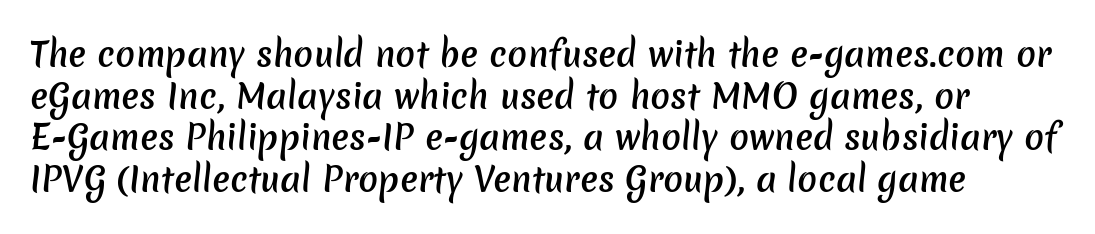
The image shows 33 px semibold sans-serif type; set normal line spacing (1.26x), normal letter spacing, not underlined; low stroke contrast and a medium x-height.
